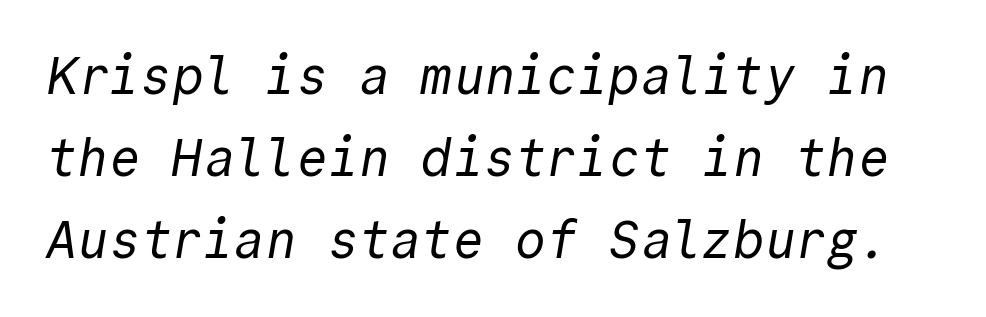
{"serif": "no", "bold": "no", "weight": "regular", "width": "normal", "x_height": "medium", "monospaced": "yes", "underline": "no", "line_spacing": "normal", "line_spacing_ratio": 1.58, "letter_spacing": "normal", "letter_spacing_em": 0.0, "glyph_px": 52}
